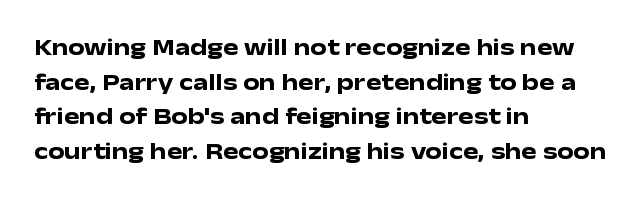
Every stem runs plumb, perpendicular to the baseline. The typesetting leans heavy: a genuine bold. Anything drawn beneath the words? Only blank space. The paragraph shown leans on its left margin. In terms of letterspacing, this is plain default setting. The space between consecutive lines is moderate.
